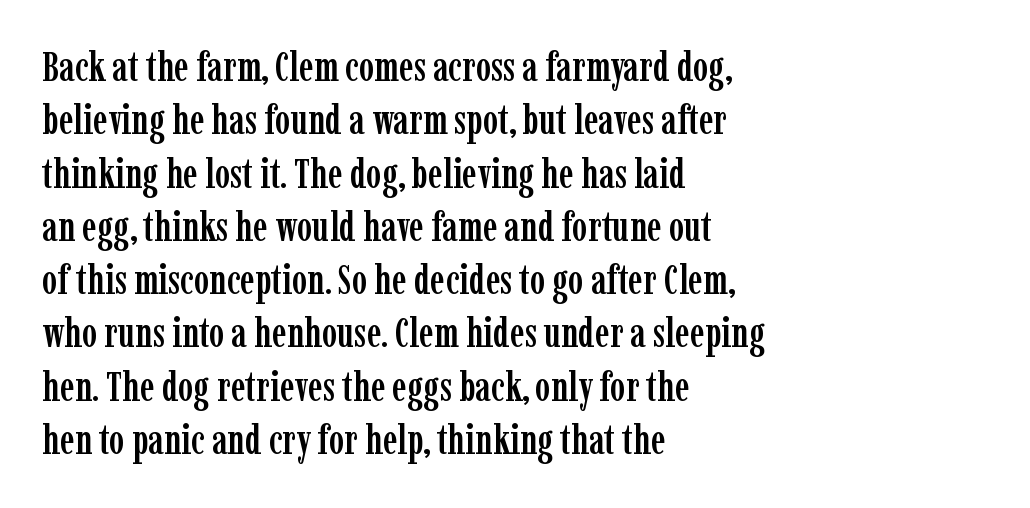
{"serif": "yes", "italic": "no", "width": "condensed", "stroke_contrast": "low", "x_height": "medium", "monospaced": "no", "underline": "no", "align": "left", "line_spacing": "normal", "line_spacing_ratio": 1.3, "letter_spacing": "normal", "letter_spacing_em": 0.0, "glyph_px": 41}
